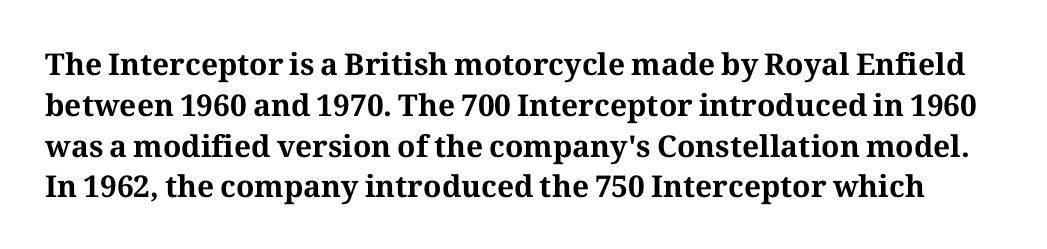
Q: Is the text bold? A: Yes.
Q: Is the text italic (slanted)? A: No, it is upright.
Q: Is the typeface a serif or a sans-serif typeface? A: Serif.
Q: Is the text underlined? A: No.
Q: Is the spacing between letters normal or unusually wide? A: Normal.
Q: Is the spacing between lines tight, normal or loose? A: Normal.
Q: Width (condensed, normal, or wide)? A: Normal.
Q: Stroke contrast? A: Medium.
Q: x-height? A: Medium.
Q: Monospaced? A: No.
